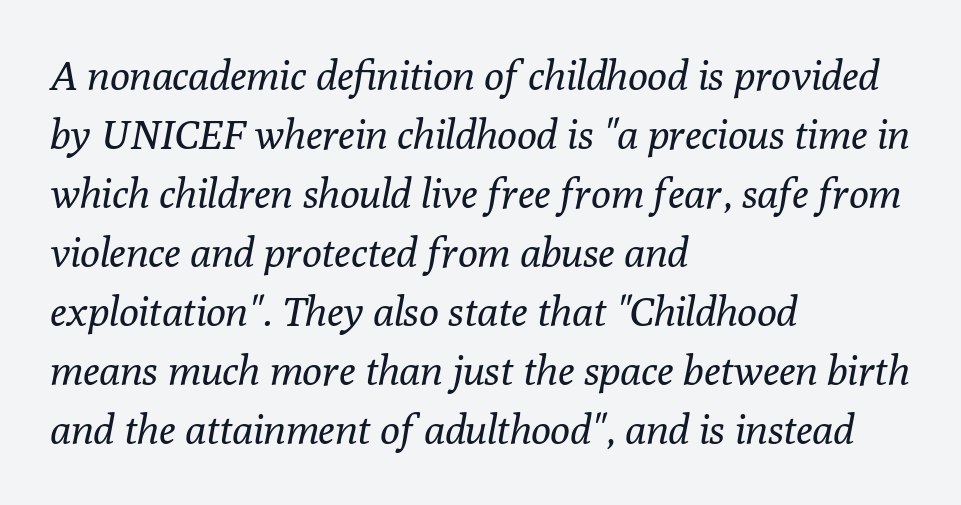
Q: Is the text bold? A: No.
Q: Is the text italic (slanted)? A: Yes, it leans right by about 10 degrees.
Q: Is the typeface a serif or a sans-serif typeface? A: Serif.
Q: Is the text underlined? A: No.
Q: How is the paragraph aligned? A: Left-aligned.
Q: Is the spacing between letters normal or unusually wide? A: Normal.
Q: Is the spacing between lines tight, normal or loose? A: Normal.
Q: Width (condensed, normal, or wide)? A: Normal.
Q: Stroke contrast? A: Low.
Q: x-height? A: Medium.
Q: Monospaced? A: No.
